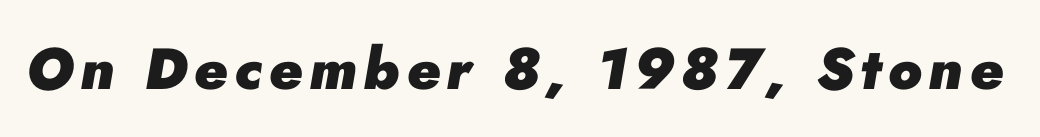
Q: Is the text bold? A: Yes.
Q: Is the text italic (slanted)? A: Yes, it leans right by about 10 degrees.
Q: Is the text underlined? A: No.
Q: Width (condensed, normal, or wide)? A: Normal.
Q: Stroke contrast? A: Low.
Q: x-height? A: Small.
Q: Monospaced? A: No.
